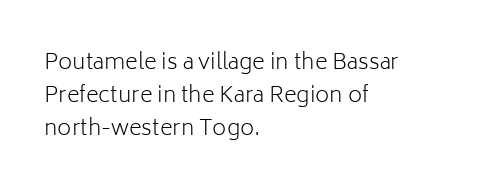
{"italic": "no", "bold": "no", "underline": "no", "align": "left", "line_spacing": "normal", "line_spacing_ratio": 1.5, "letter_spacing": "normal", "letter_spacing_em": 0.0, "glyph_px": 22}
